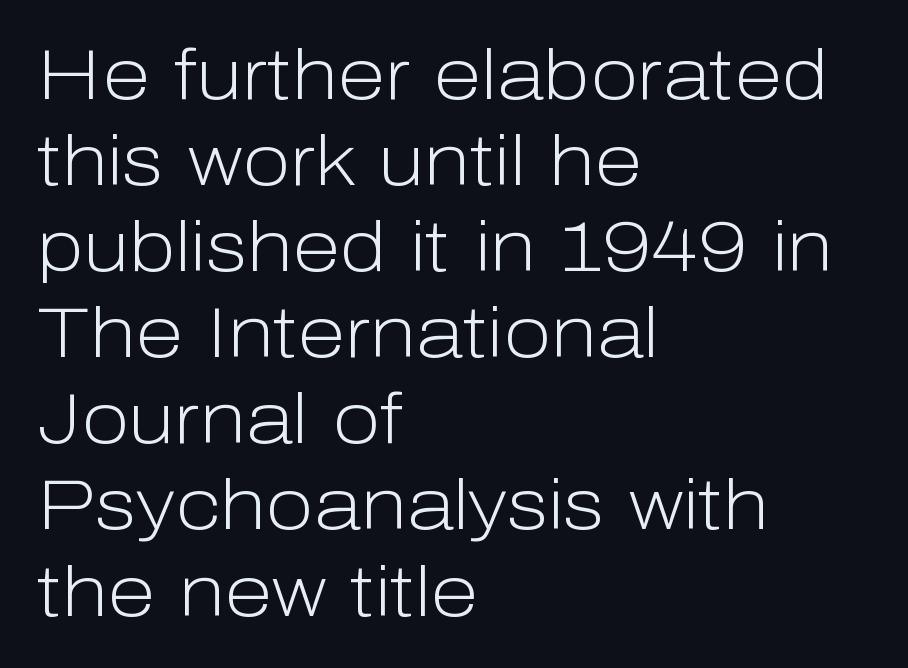
{"serif": "no", "italic": "no", "bold": "no", "weight": "light", "width": "normal", "stroke_contrast": "low", "x_height": "medium", "monospaced": "no", "underline": "no", "align": "left", "line_spacing_ratio": 1.23, "letter_spacing": "normal", "letter_spacing_em": 0.0, "glyph_px": 70}
